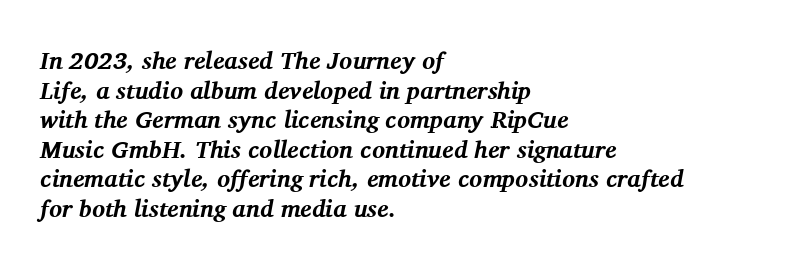
Has an underline been added? It has not. Weight: bold. These lines were composed using italics. Which margin do the lines hug? The left one — the right edge is uneven.
